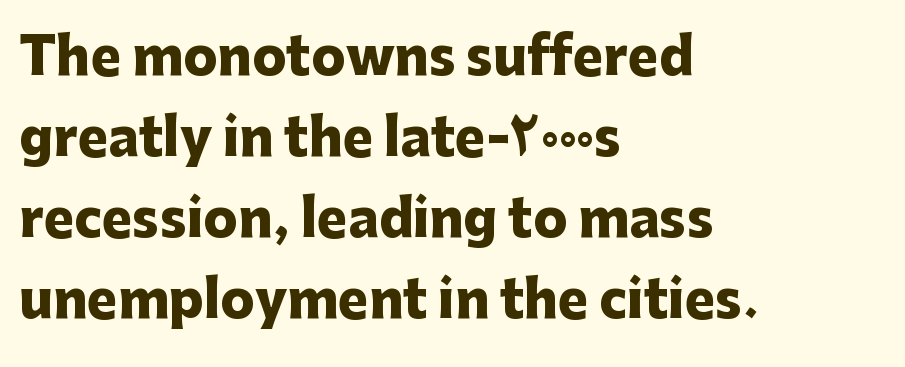
The image shows 51 px heavy sans-serif type, upright; set left-aligned, normal line spacing (1.59x), normal letter spacing, not underlined; low stroke contrast and a medium x-height.
